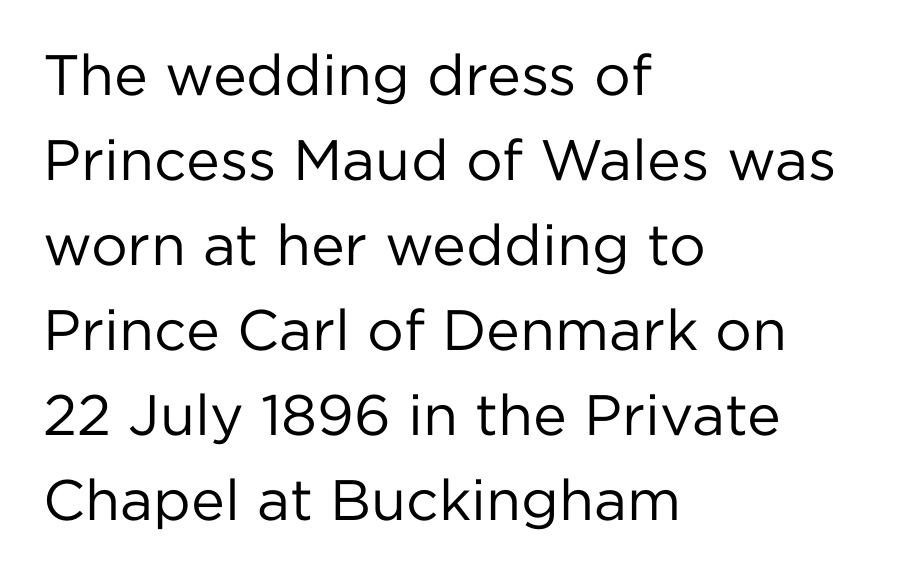
The image shows 57 px regular-weight sans-serif type, upright; set left-aligned, normal line spacing (1.49x), normal letter spacing, not underlined; low stroke contrast and a medium x-height.
